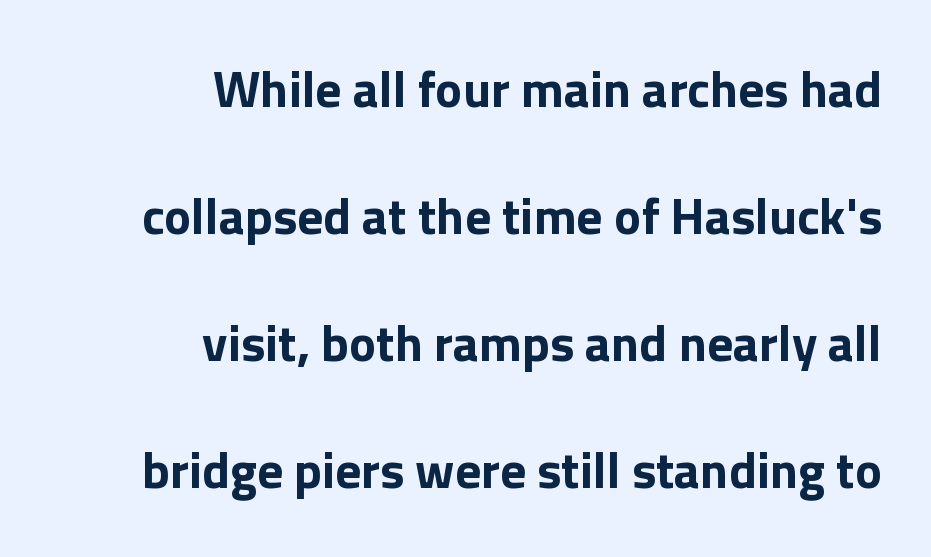
Q: Is the text bold? A: Yes.
Q: Is the text italic (slanted)? A: No, it is upright.
Q: Is the typeface a serif or a sans-serif typeface? A: Sans-serif.
Q: Is the text underlined? A: No.
Q: How is the paragraph aligned? A: Right-aligned.
Q: Is the spacing between letters normal or unusually wide? A: Normal.
Q: Is the spacing between lines tight, normal or loose? A: Loose.
Q: Width (condensed, normal, or wide)? A: Normal.
Q: x-height? A: Medium.
Q: Monospaced? A: No.
